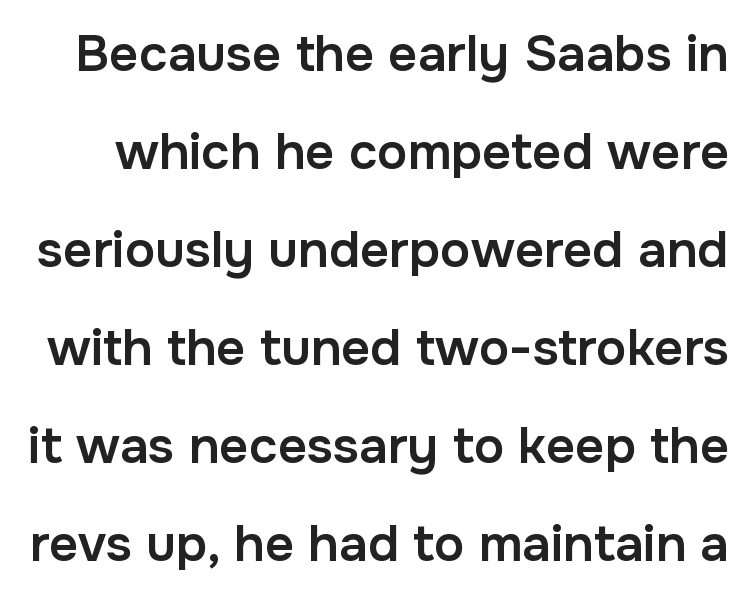
Short note: letters normally spaced. Rows of type keep a wide berth in the vertical direction. Type style note: lacks serifs. Note the varied advance widths — an 'i' is clearly narrower than an 'm'. Weight: semibold (demi). Type without underlining.
